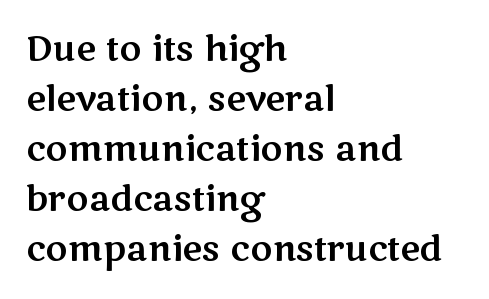
The image shows 34 px wide sans-serif type, upright; set left-aligned, normal line spacing (1.47x), normal letter spacing, not underlined; medium stroke contrast and a medium x-height.
